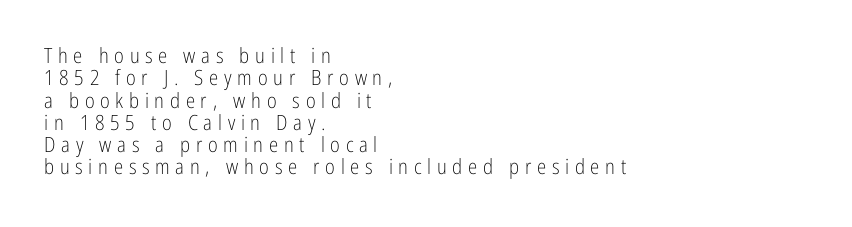
Q: Is the text bold? A: No.
Q: Is the text italic (slanted)? A: No, it is upright.
Q: Is the text underlined? A: No.
Q: How is the paragraph aligned? A: Left-aligned.
Q: Is the spacing between letters normal or unusually wide? A: Unusually wide.
Q: Is the spacing between lines tight, normal or loose? A: Tight.
